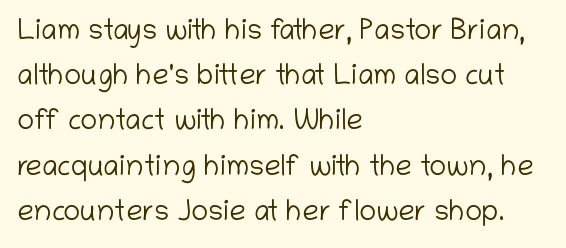
If you measured baseline to baseline, you'd find a middling distance. Looks like regular typesetting: each glyph gets only the width it needs. The foot of each line stays bare and open. A roman cut, with each character standing at attention. Typeset ragged right — the left edge is the straight one. No chunkiness to these letters — they're not bold.
